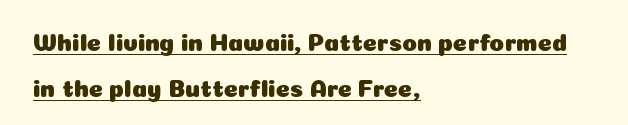
{"italic": "no", "underline": "yes", "align": "left", "line_spacing": "loose", "line_spacing_ratio": 1.92, "letter_spacing": "normal", "letter_spacing_em": 0.0, "glyph_px": 24}
